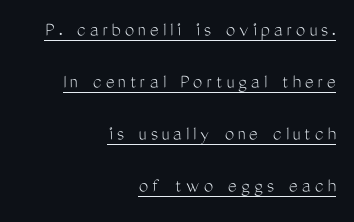
{"italic": "no", "bold": "no", "underline": "yes", "align": "right", "line_spacing": "loose", "line_spacing_ratio": 2.48, "glyph_px": 21}
